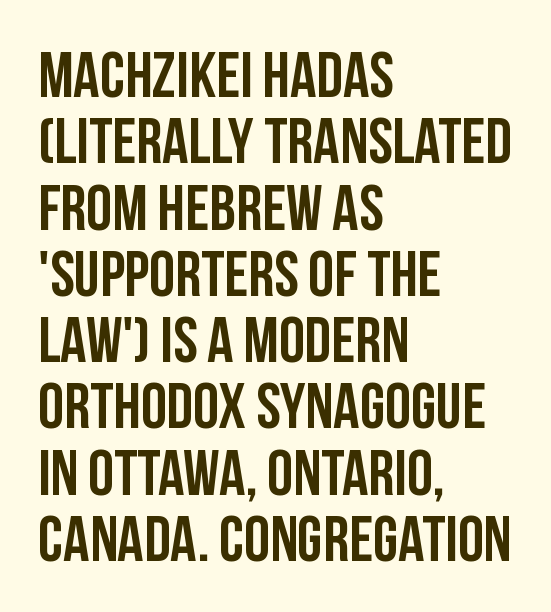
The image shows 65 px condensed sans-serif type, upright; set left-aligned, tight line spacing (1.02x), normal letter spacing, not underlined; low stroke contrast and a large x-height.
